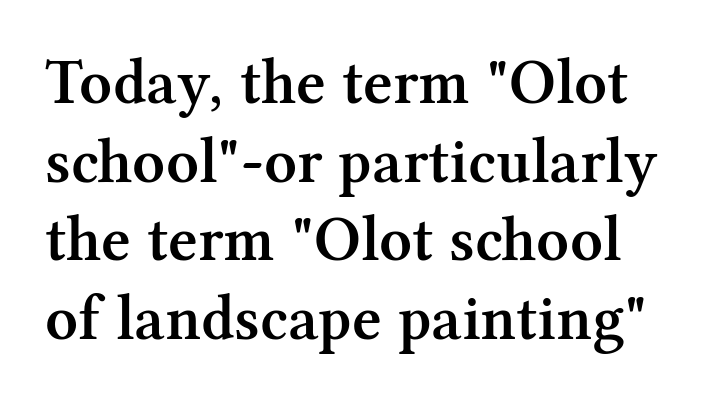
Q: Is the text bold? A: Semi-bold.
Q: Is the text italic (slanted)? A: No, it is upright.
Q: Is the typeface a serif or a sans-serif typeface? A: Serif.
Q: Is the text underlined? A: No.
Q: Is the spacing between letters normal or unusually wide? A: Normal.
Q: Width (condensed, normal, or wide)? A: Normal.
Q: Stroke contrast? A: Medium.
Q: x-height? A: Medium.
Q: Monospaced? A: No.
